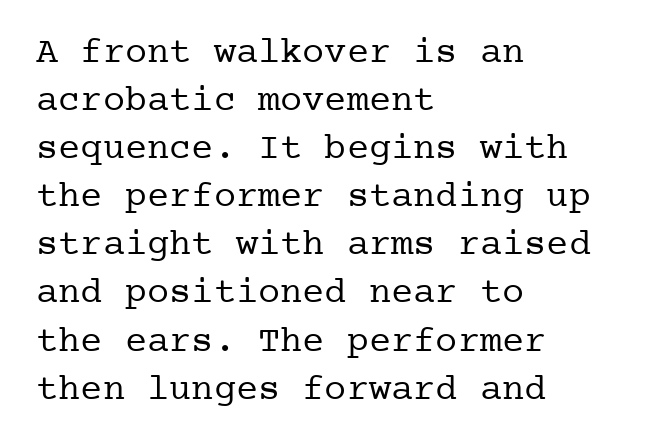
The image shows 37 px regular-weight serif type, upright; set left-aligned, normal line spacing (1.3x), normal letter spacing, not underlined; low stroke contrast and a medium x-height.
